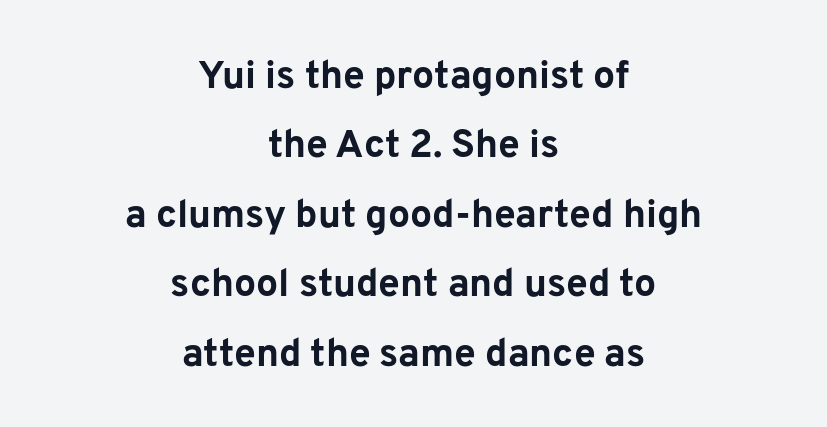
This sample has the flowing, uneven cadence of proportional lettering. Underline: absent. Is the block centered? Yes — each line is placed symmetrically about the middle. Bold? Absolutely — the strokes are thick and heavy. Vertical strokes here are truly vertical. Tracking value appears to be zero — textbook default spacing.
